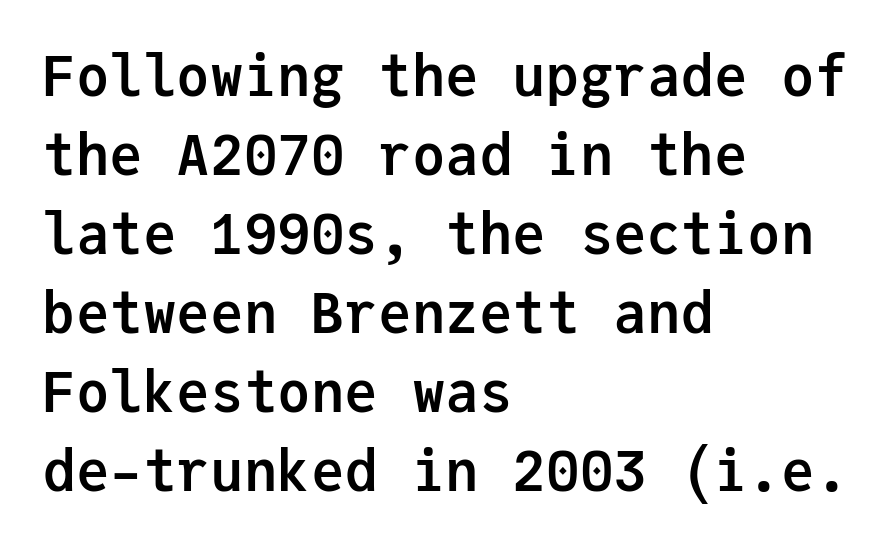
Regarding serifs, this sample does without them. The text block is weighted toward the left margin, trailing off unevenly rightward. The horizontal fit of the characters is conventional and even. The type sits square on the baseline with zero lean.
